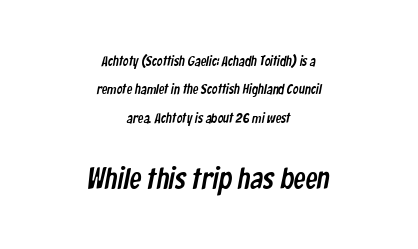
{"serif": "no", "width": "condensed", "stroke_contrast": "low", "x_height": "medium", "monospaced": "no", "underline": "no", "align": "center", "line_spacing": "loose", "line_spacing_ratio": 2.03, "letter_spacing": "normal", "letter_spacing_em": 0.0, "larger_block": "second", "size_ratio": 2.14, "glyph_px": 30}
